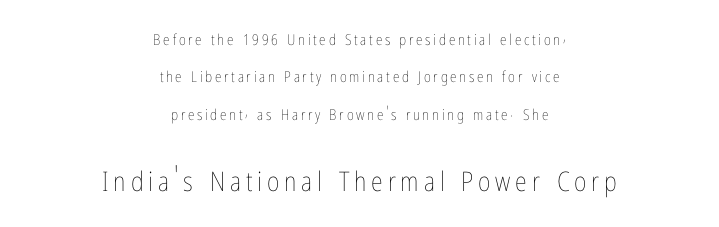
{"italic": "no", "bold": "no", "underline": "no", "align": "center", "line_spacing": "loose", "line_spacing_ratio": 2.49, "larger_block": "second", "size_ratio": 1.8, "glyph_px": 27}
